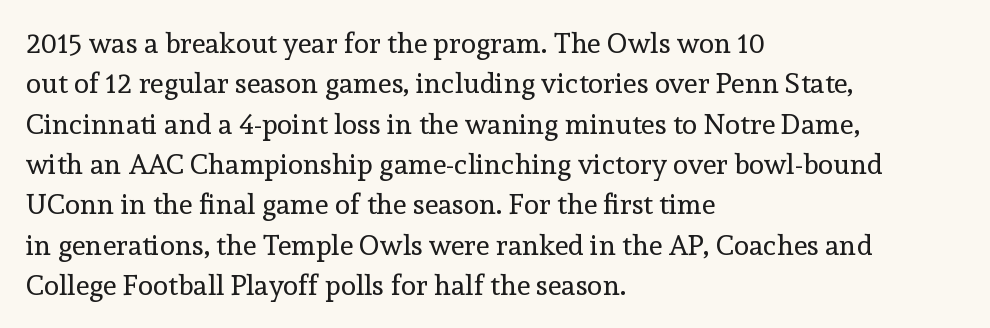
{"serif": "yes", "italic": "no", "bold": "no", "weight": "regular", "width": "normal", "x_height": "medium", "monospaced": "no", "underline": "no", "align": "left", "line_spacing": "normal", "line_spacing_ratio": 1.44, "letter_spacing": "normal", "letter_spacing_em": 0.0, "glyph_px": 28}
